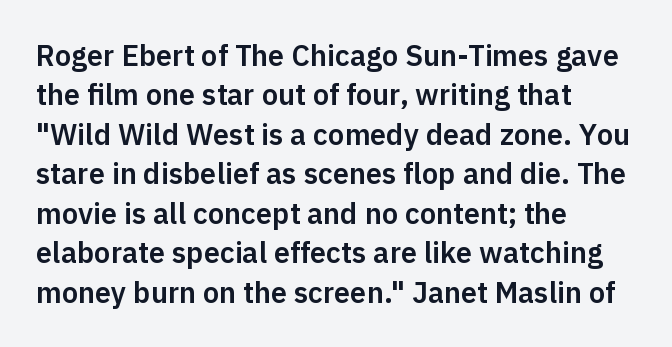
{"serif": "no", "italic": "no", "width": "normal", "stroke_contrast": "low", "x_height": "medium", "monospaced": "no", "underline": "no", "align": "left", "line_spacing": "normal", "line_spacing_ratio": 1.36, "letter_spacing": "normal", "letter_spacing_em": 0.0, "glyph_px": 29}
